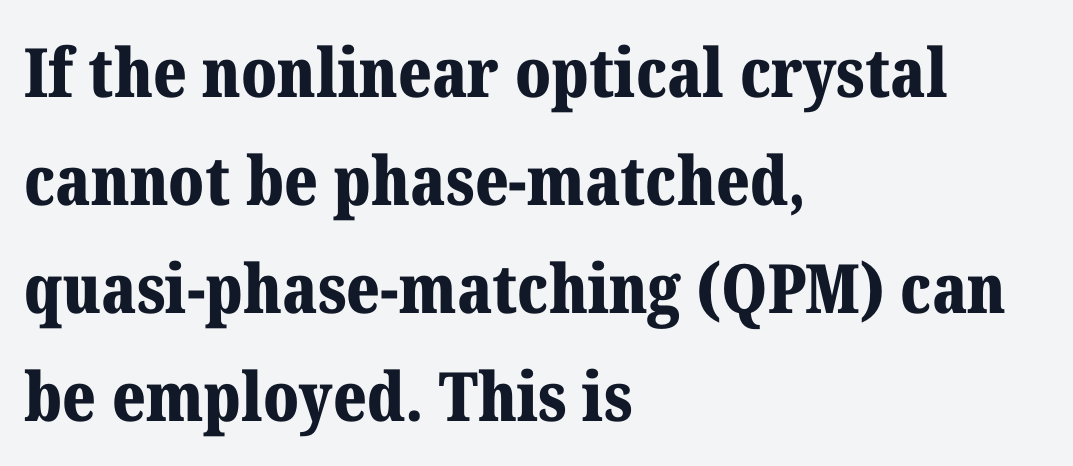
{"serif": "yes", "italic": "no", "bold": "yes", "weight": "bold", "width": "normal", "stroke_contrast": "medium", "x_height": "medium", "monospaced": "no", "underline": "no", "align": "left", "line_spacing": "normal", "line_spacing_ratio": 1.59, "letter_spacing": "normal", "letter_spacing_em": 0.0, "glyph_px": 68}
